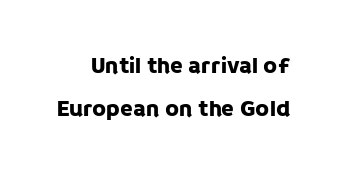
Q: Is the text italic (slanted)? A: No, it is upright.
Q: Is the text underlined? A: No.
Q: Is the spacing between letters normal or unusually wide? A: Normal.
